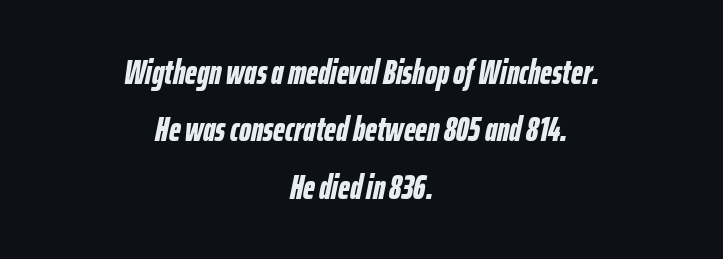
Rendered with sloped, italic letterforms. You could not count columns in this text — the font is proportionally spaced. Does the weight exceed regular? Yes, all the way to bold. Line spacing here is normal.
